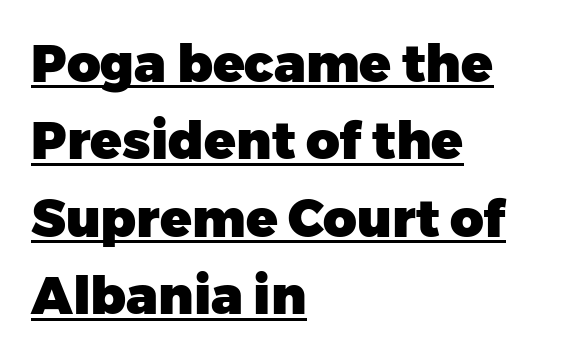
The image shows 52 px heavy sans-serif type, upright; set left-aligned, normal line spacing (1.49x), normal letter spacing, underlined; low stroke contrast and a medium x-height.
